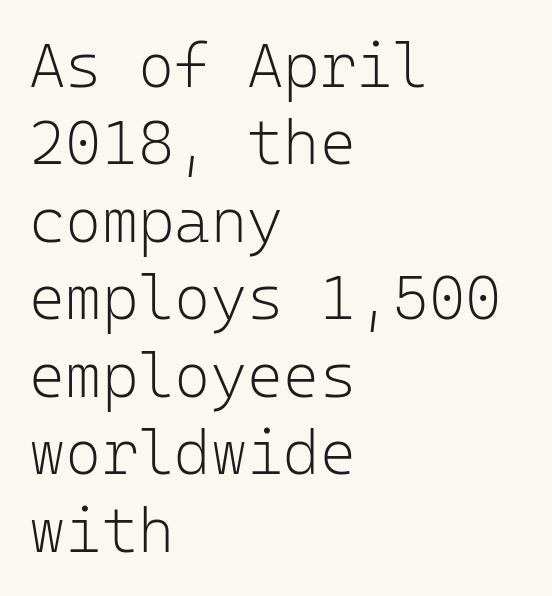
{"serif": "no", "italic": "no", "bold": "no", "weight": "light", "width": "normal", "stroke_contrast": "low", "x_height": "medium", "monospaced": "yes", "underline": "no", "align": "left", "line_spacing": "normal", "line_spacing_ratio": 1.25, "letter_spacing": "normal", "letter_spacing_em": 0.0, "glyph_px": 62}
